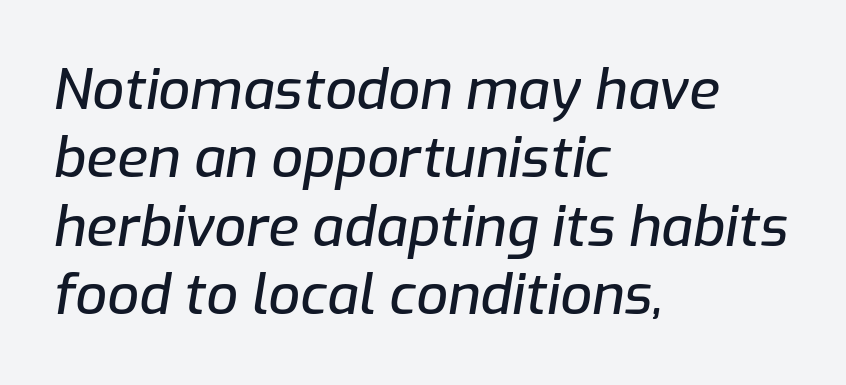
Q: Is the text italic (slanted)? A: Yes, it leans right by about 9 degrees.
Q: Is the text underlined? A: No.
Q: How is the paragraph aligned? A: Left-aligned.
Q: Is the spacing between letters normal or unusually wide? A: Normal.
Q: Width (condensed, normal, or wide)? A: Normal.
Q: Stroke contrast? A: Low.
Q: x-height? A: Medium.
Q: Monospaced? A: No.
